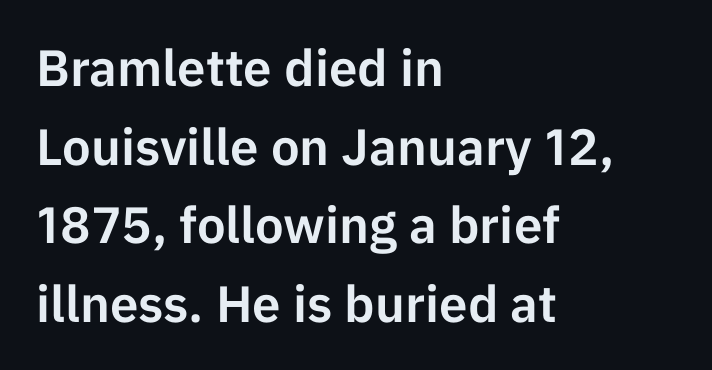
{"serif": "no", "italic": "no", "width": "normal", "stroke_contrast": "low", "x_height": "medium", "monospaced": "no", "underline": "no", "align": "left", "line_spacing": "normal", "line_spacing_ratio": 1.54, "letter_spacing": "normal", "letter_spacing_em": 0.0, "glyph_px": 51}
